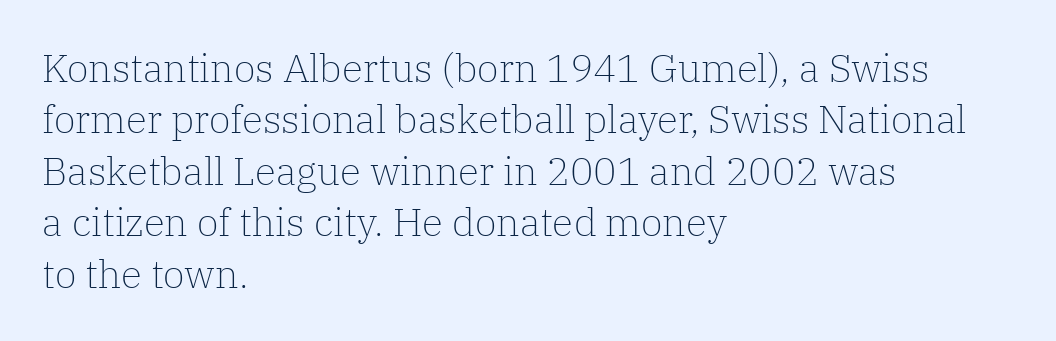
Q: Is the text bold? A: No.
Q: Is the text italic (slanted)? A: No, it is upright.
Q: Is the typeface a serif or a sans-serif typeface? A: Serif.
Q: Is the text underlined? A: No.
Q: How is the paragraph aligned? A: Left-aligned.
Q: Is the spacing between letters normal or unusually wide? A: Normal.
Q: Is the spacing between lines tight, normal or loose? A: Normal.
Q: Width (condensed, normal, or wide)? A: Normal.
Q: Stroke contrast? A: Low.
Q: x-height? A: Medium.
Q: Monospaced? A: No.
